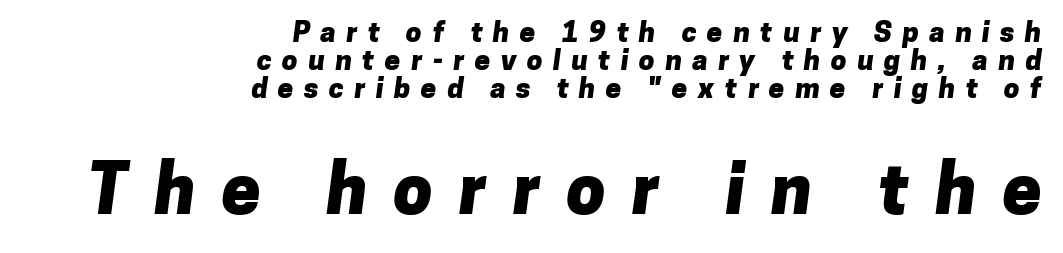
Notice how thick the strokes are: this is what a full bold looks like. Serifs: no, the terminals of the letterforms are clean. The passage shown is typed in a proportional face where columns would drift. The space between consecutive lines is stingy. Two sizes are in play, and the larger belongs to the second block.
